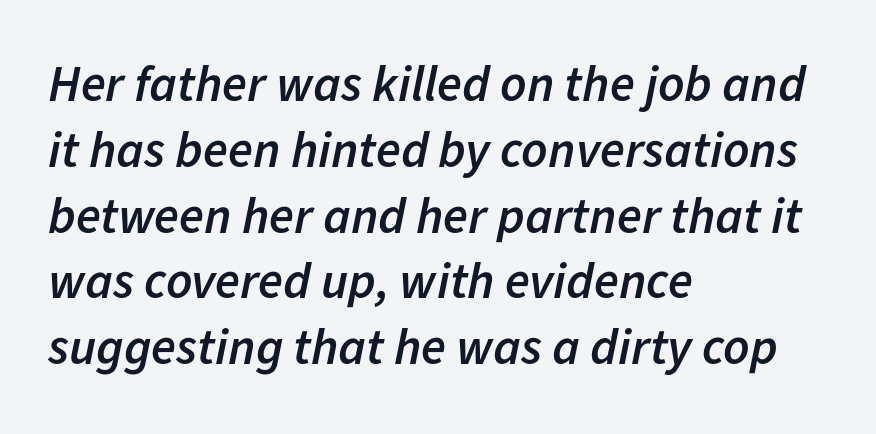
Q: Is the text bold? A: Semi-bold.
Q: Is the text italic (slanted)? A: Yes, it leans right by about 11 degrees.
Q: Is the text underlined? A: No.
Q: How is the paragraph aligned? A: Left-aligned.
Q: Is the spacing between letters normal or unusually wide? A: Normal.
Q: Is the spacing between lines tight, normal or loose? A: Normal.
Q: Width (condensed, normal, or wide)? A: Normal.
Q: Stroke contrast? A: Low.
Q: x-height? A: Medium.
Q: Monospaced? A: No.
